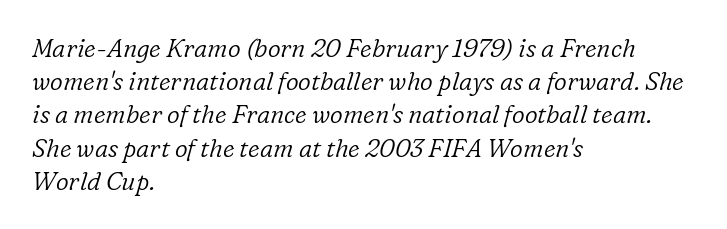
The ragged edge is on the right, which tells us the setting is flush left. The space directly below the letters is spotless. Look at the tracking — it's just the regular setting, nothing added. Line spacing here is normal.
